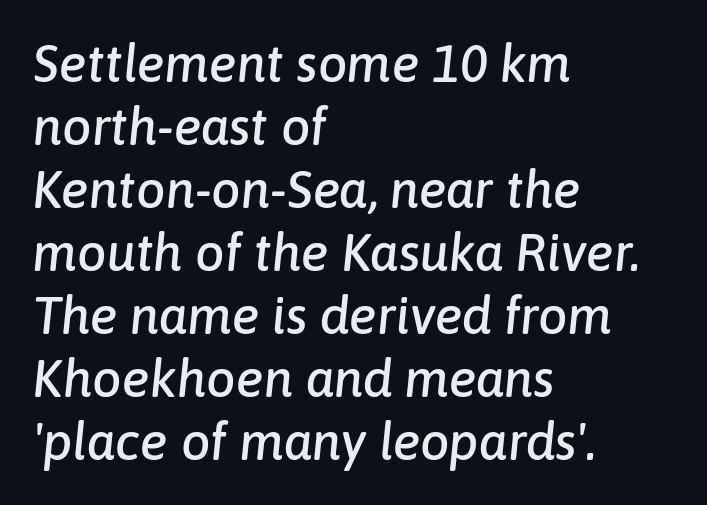
The image shows 52 px text type, italic (leaning right); set left-aligned, line spacing 1.21x, normal letter spacing, not underlined; low stroke contrast and a medium x-height.
